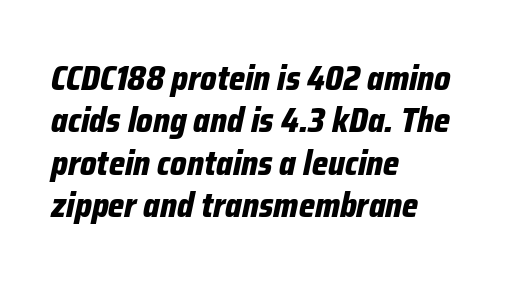
Q: Is the text bold? A: Yes.
Q: Is the text italic (slanted)? A: Yes, it leans right by about 12 degrees.
Q: Is the text underlined? A: No.
Q: How is the paragraph aligned? A: Left-aligned.
Q: Is the spacing between letters normal or unusually wide? A: Normal.
Q: Is the spacing between lines tight, normal or loose? A: Normal.
Q: Width (condensed, normal, or wide)? A: Condensed.
Q: Stroke contrast? A: Low.
Q: x-height? A: Medium.
Q: Monospaced? A: No.
